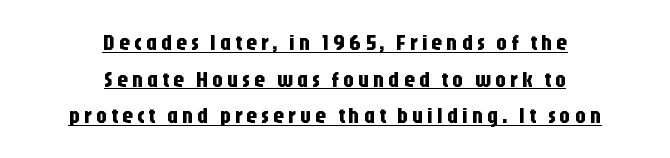
Q: Is the text italic (slanted)? A: No, it is upright.
Q: Is the text underlined? A: Yes.
Q: How is the paragraph aligned? A: Centered.
Q: Is the spacing between lines tight, normal or loose? A: Normal.
